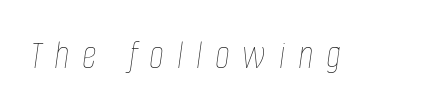
{"italic": "yes", "lean": "right", "slant_degrees": 8, "bold": "no", "weight": "thin", "width": "condensed", "stroke_contrast": "low", "x_height": "large", "monospaced": "no", "underline": "no", "letter_spacing": "wide", "letter_spacing_em": 0.31, "glyph_px": 41}
